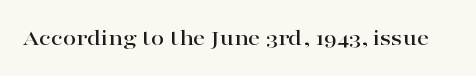
Observe the ordinary spacing: letters are neighbours, not strangers. Underline: absent. Rendered with straight, roman letterforms.
